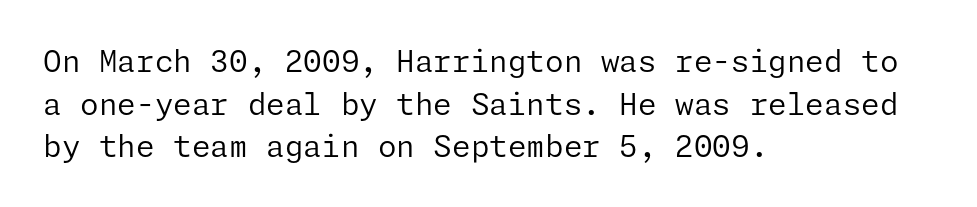
Q: Is the text bold? A: No.
Q: Is the text italic (slanted)? A: No, it is upright.
Q: Is the typeface a serif or a sans-serif typeface? A: Sans-serif.
Q: Is the text underlined? A: No.
Q: How is the paragraph aligned? A: Left-aligned.
Q: Is the spacing between letters normal or unusually wide? A: Normal.
Q: Is the spacing between lines tight, normal or loose? A: Normal.
Q: Width (condensed, normal, or wide)? A: Normal.
Q: Stroke contrast? A: Low.
Q: x-height? A: Medium.
